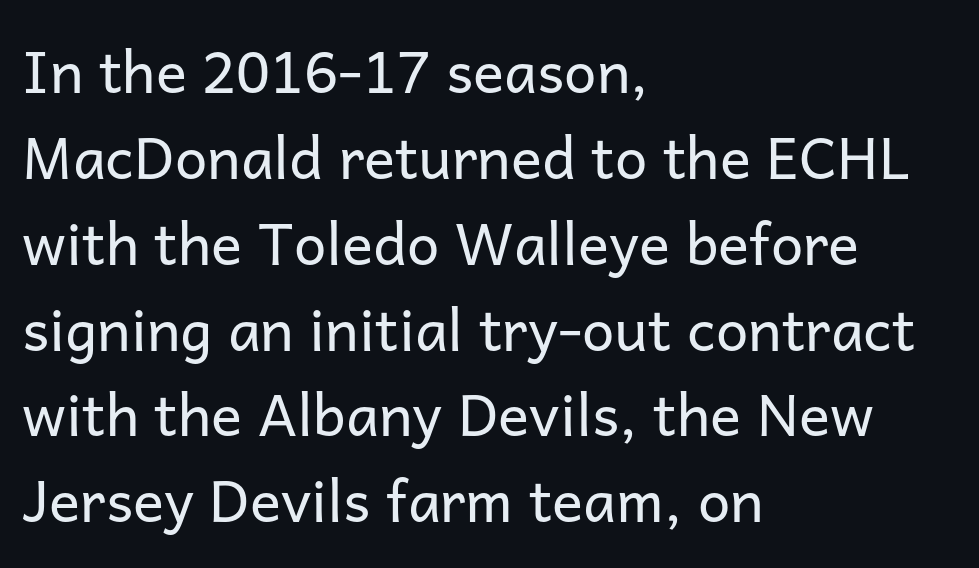
The setting favours the left margin, as ordinary paragraphs usually do. The typeface has the unassuming heft of standard copy or less. Varying glyph widths throughout — classic text-font behaviour. The tracking reads as untouched default to a designer's eye. Is there any slant? The stems are plumb.
